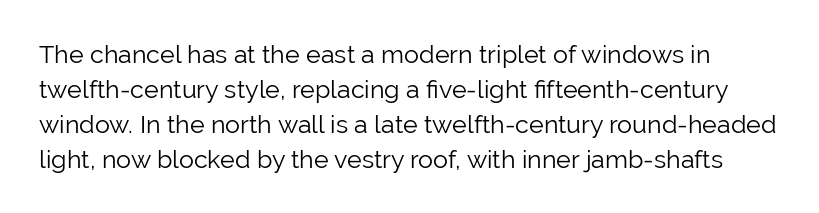
The image shows 25 px text type, upright; set normal line spacing (1.4x), normal letter spacing, not underlined.
